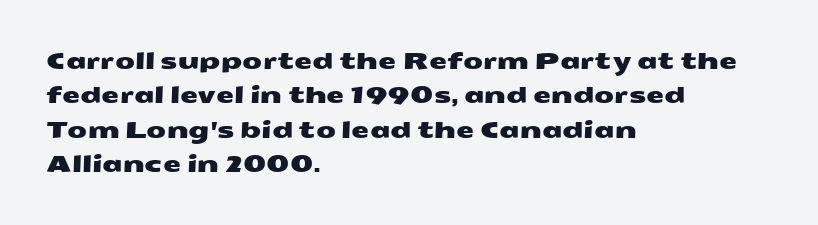
The face used here is rendered with its standard letterfit. Is there much room between lines? A standard amount, neither cramped nor airy. The glyphs are unaccompanied by any horizontal stroke below them. Typeset ragged right — the left edge is the straight one.
